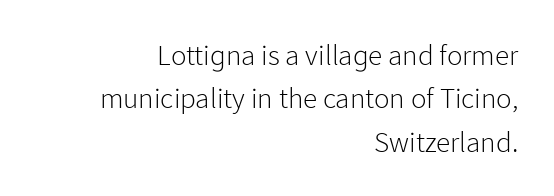
Horizontally, the lines are justified to the trailing edge only. Bold? No — there's no thickening of the strokes. Honestly, there is no underline to notice here at all. No italicization has been applied; the sample stays upright. Here the glyphs are tracked normally, forming tight word shapes.
